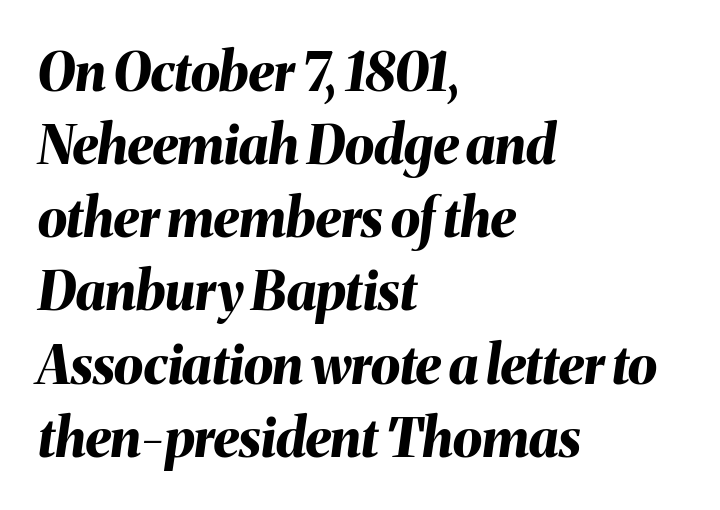
Q: Is the text bold? A: Yes.
Q: Is the text italic (slanted)? A: Yes, it leans right by about 8 degrees.
Q: Is the text underlined? A: No.
Q: How is the paragraph aligned? A: Left-aligned.
Q: Is the spacing between letters normal or unusually wide? A: Normal.
Q: Is the spacing between lines tight, normal or loose? A: Normal.
Q: Width (condensed, normal, or wide)? A: Normal.
Q: Stroke contrast? A: Medium.
Q: x-height? A: Medium.
Q: Monospaced? A: No.
